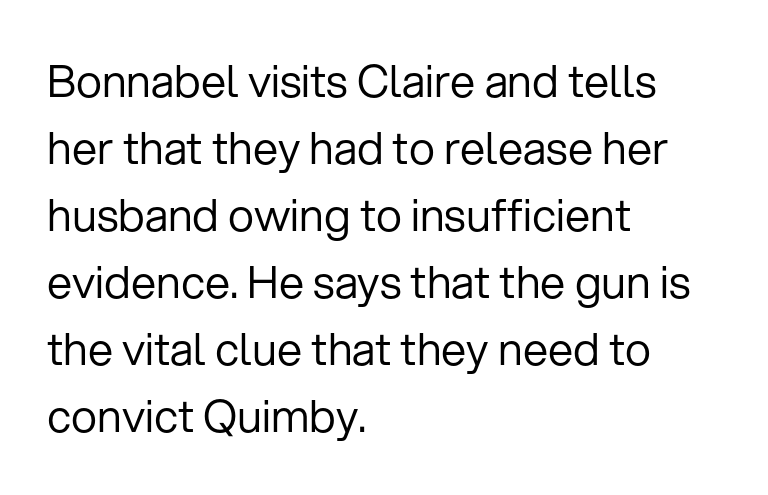
Interline gaps are of average width in this sample. These lines are rendered in a variable-pitch font. Nope, no serifs anywhere on these letters. No letter is thick-stroked: the sample isn't bold. Nothing unusual about the tracking: characters are spaced as the font intends. The lines in this sample share a left origin and differ only in where they stop.
